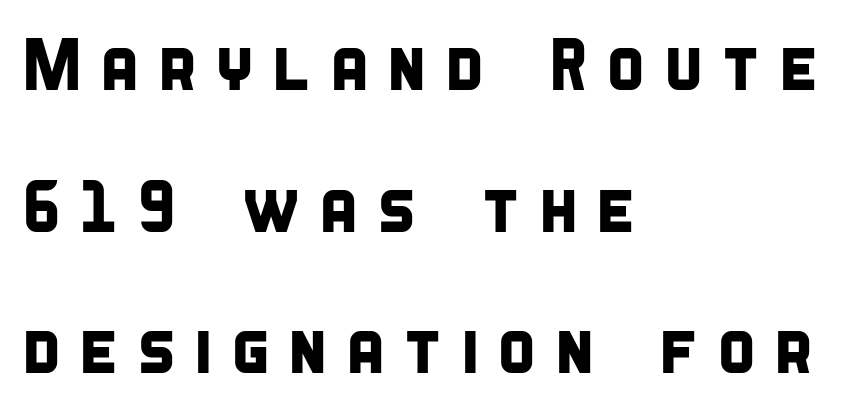
A typesetter would call this leading open, well beyond the default. No word sits above an underline. This sample uses expanded letter spacing, leaving extra air between glyphs. Note the varied advance widths — an 'i' is clearly narrower than an 'm'.
